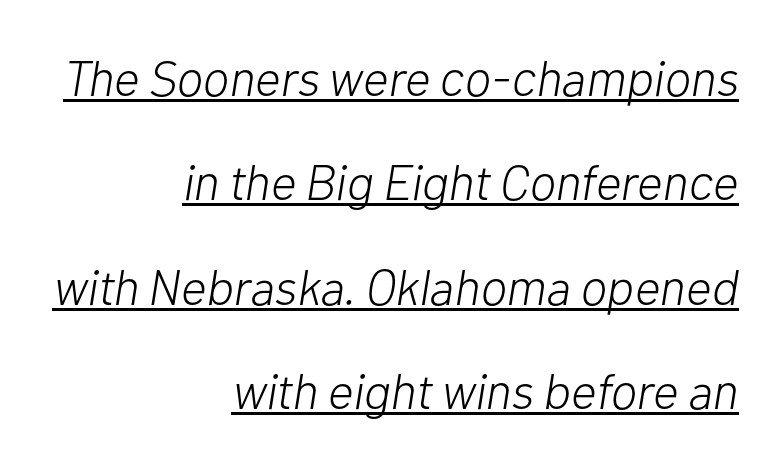
Italic: yes, the glyphs are oblique. Emphasis is given by a line drawn under the lettering. Is this a fixed-width face? No — the glyphs have proportional, varying widths. Whoever set this chose breathing room over compactness in the vertical rhythm.
